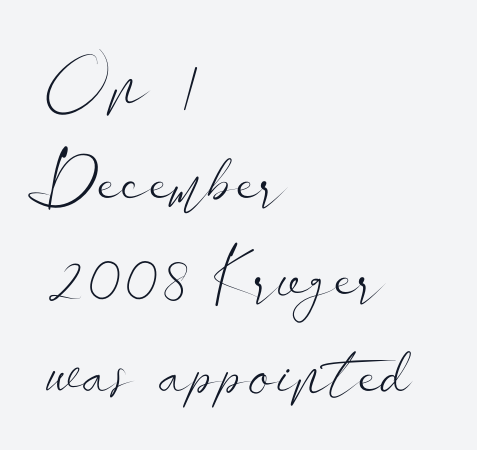
The image shows 69 px light, wide sans-serif type; set left-aligned, normal line spacing (1.4x), normal letter spacing, not underlined; low stroke contrast and a small x-height.
